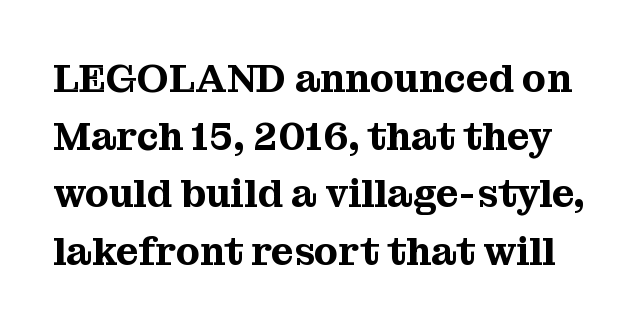
{"serif": "yes", "italic": "no", "width": "normal", "stroke_contrast": "medium", "x_height": "medium", "monospaced": "no", "underline": "no", "line_spacing": "normal", "line_spacing_ratio": 1.48, "letter_spacing": "normal", "letter_spacing_em": 0.0, "glyph_px": 39}
